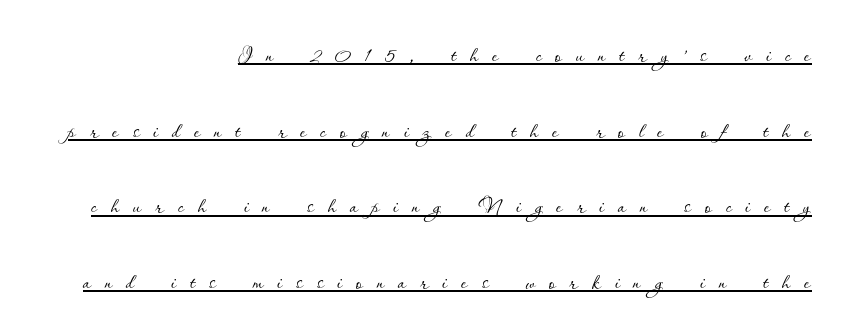
The image shows 31 px thin type; set right-aligned, loose line spacing (2.44x), unusually wide letter spacing (+0.44 em), underlined; low stroke contrast and a small x-height.
